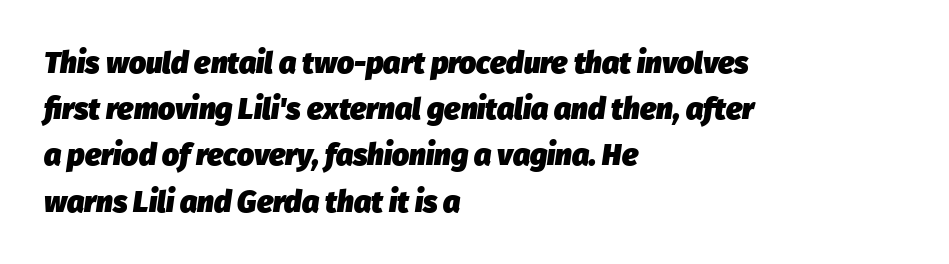
Q: Is the text bold? A: Yes.
Q: Is the text italic (slanted)? A: Yes, it leans right by about 8 degrees.
Q: Is the text underlined? A: No.
Q: How is the paragraph aligned? A: Left-aligned.
Q: Is the spacing between letters normal or unusually wide? A: Normal.
Q: Is the spacing between lines tight, normal or loose? A: Normal.
Q: Width (condensed, normal, or wide)? A: Normal.
Q: Stroke contrast? A: Low.
Q: x-height? A: Medium.
Q: Monospaced? A: No.
